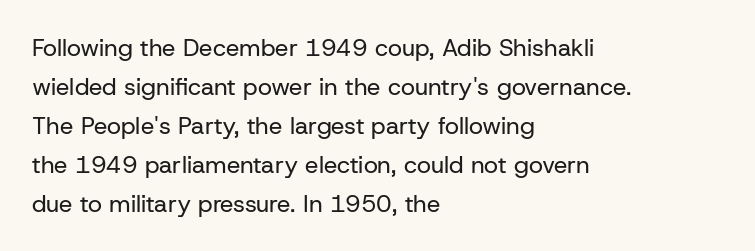
Q: Is the text bold? A: No.
Q: Is the text italic (slanted)? A: No, it is upright.
Q: Is the text underlined? A: No.
Q: How is the paragraph aligned? A: Left-aligned.
Q: Is the spacing between letters normal or unusually wide? A: Normal.
Q: Is the spacing between lines tight, normal or loose? A: Normal.
